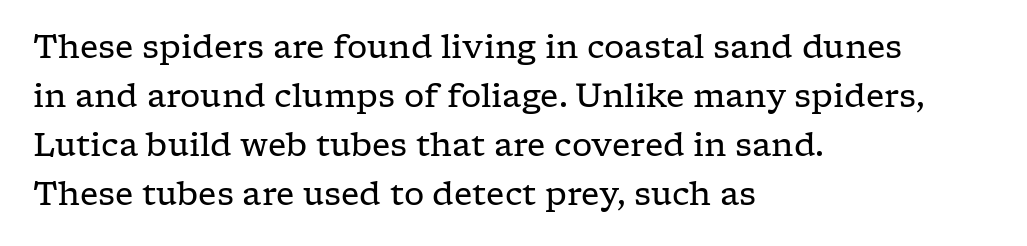
{"serif": "yes", "italic": "no", "bold": "no", "weight": "regular", "width": "wide", "stroke_contrast": "low", "x_height": "medium", "monospaced": "no", "underline": "no", "align": "left", "line_spacing": "normal", "line_spacing_ratio": 1.53, "letter_spacing": "normal", "letter_spacing_em": 0.0, "glyph_px": 32}
